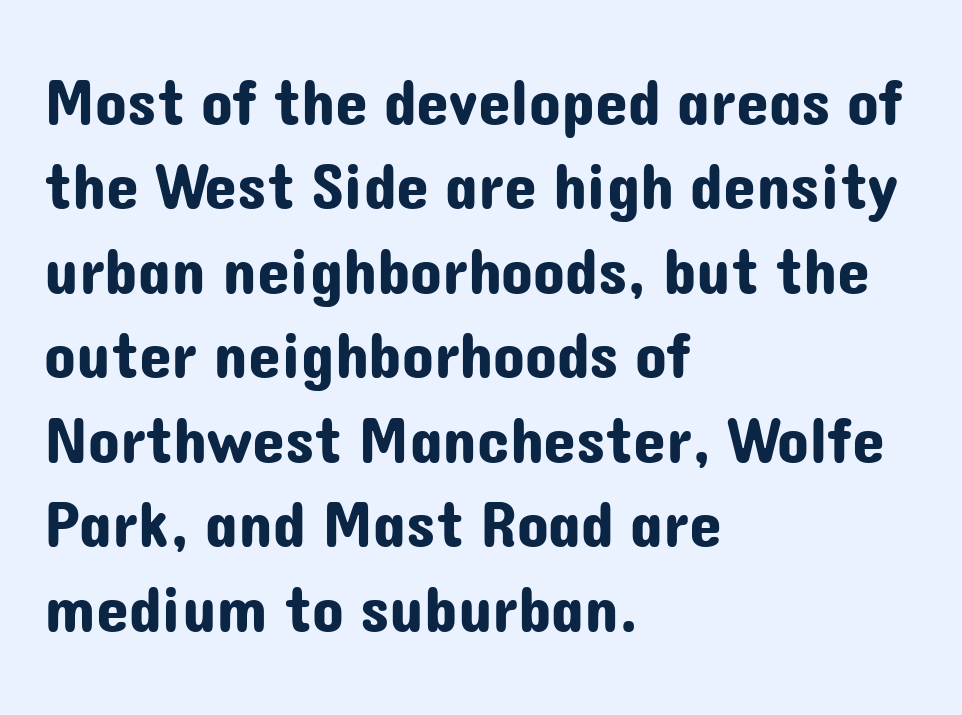
Q: Is the text italic (slanted)? A: No, it is upright.
Q: Is the typeface a serif or a sans-serif typeface? A: Sans-serif.
Q: Is the text underlined? A: No.
Q: How is the paragraph aligned? A: Left-aligned.
Q: Is the spacing between letters normal or unusually wide? A: Normal.
Q: Is the spacing between lines tight, normal or loose? A: Normal.
Q: Width (condensed, normal, or wide)? A: Normal.
Q: Stroke contrast? A: Low.
Q: x-height? A: Medium.
Q: Monospaced? A: No.
